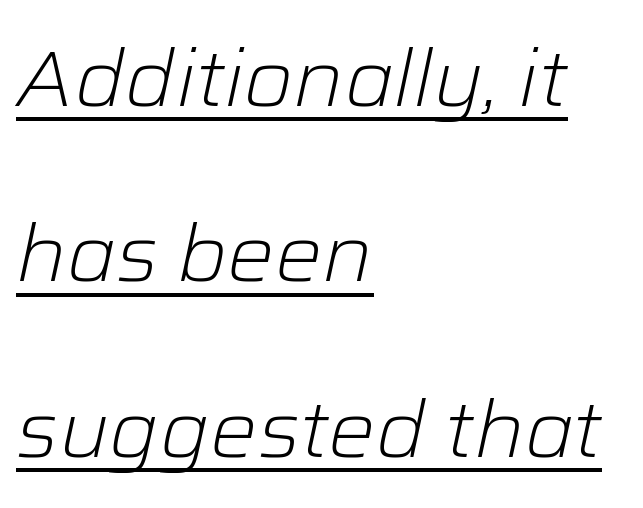
{"italic": "yes", "lean": "right", "slant_degrees": 12, "bold": "no", "weight": "light", "width": "normal", "stroke_contrast": "low", "x_height": "medium", "monospaced": "no", "underline": "yes", "align": "left", "line_spacing": "loose", "line_spacing_ratio": 2.22, "letter_spacing": "normal", "letter_spacing_em": 0.0, "glyph_px": 79}
